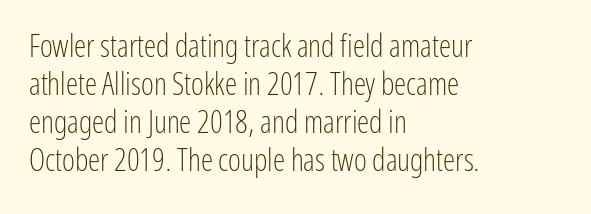
{"serif": "no", "italic": "no", "bold": "no", "weight": "light", "width": "condensed", "stroke_contrast": "low", "x_height": "medium", "monospaced": "no", "underline": "no", "align": "left", "line_spacing_ratio": 1.23, "letter_spacing": "normal", "letter_spacing_em": 0.0, "glyph_px": 31}
